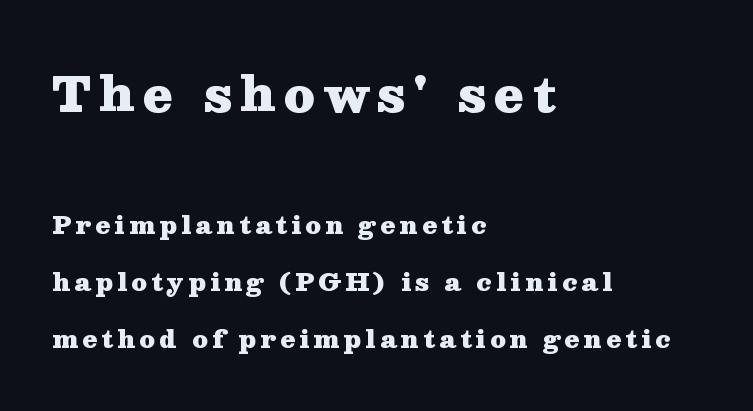
{"serif": "yes", "italic": "no", "bold": "yes", "weight": "heavy", "width": "wide", "stroke_contrast": "medium", "x_height": "medium", "monospaced": "no", "underline": "no", "align": "left", "line_spacing": "loose", "line_spacing_ratio": 2.37, "larger_block": "first", "size_ratio": 2.0, "glyph_px": 48}
